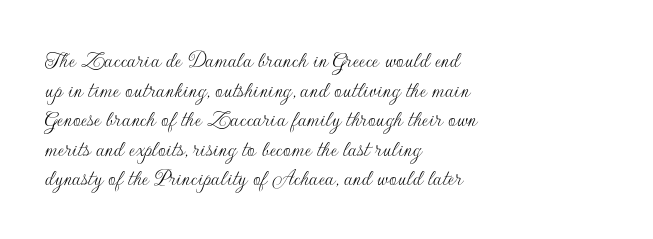
{"bold": "no", "underline": "no", "align": "left", "line_spacing_ratio": 1.23, "letter_spacing": "normal", "letter_spacing_em": 0.0, "glyph_px": 24}
